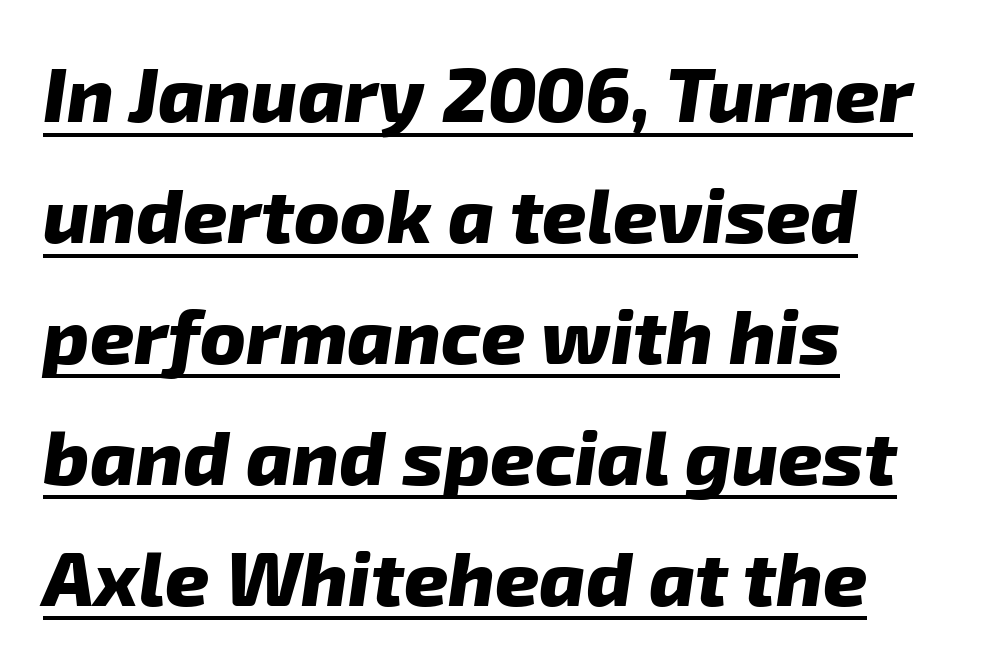
This sample uses a sans-serif face. Heft: maximum for text — a bold. The passage shown has conventional tracking throughout. The letters advance in unequal steps, a hallmark of proportional type.
